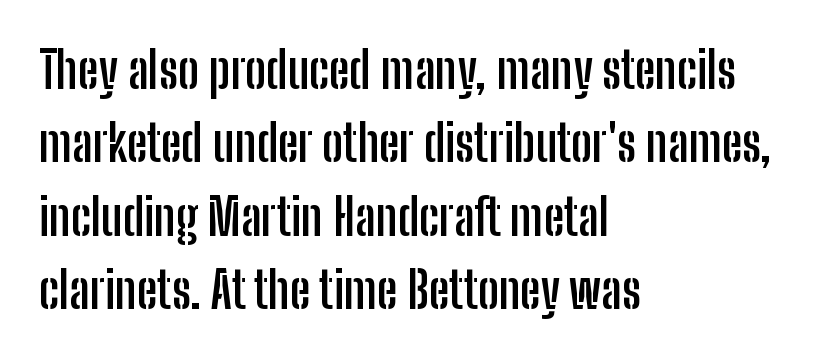
Q: Is the text bold? A: Yes.
Q: Is the text italic (slanted)? A: No, it is upright.
Q: Is the typeface a serif or a sans-serif typeface? A: Sans-serif.
Q: Is the text underlined? A: No.
Q: How is the paragraph aligned? A: Left-aligned.
Q: Is the spacing between letters normal or unusually wide? A: Normal.
Q: Is the spacing between lines tight, normal or loose? A: Normal.
Q: Width (condensed, normal, or wide)? A: Condensed.
Q: Stroke contrast? A: Low.
Q: x-height? A: Medium.
Q: Monospaced? A: No.
